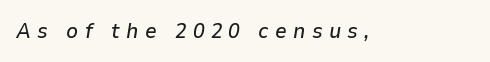
Q: Is the text italic (slanted)? A: Yes, it leans right by about 9 degrees.
Q: Is the text underlined? A: No.
Q: Is the spacing between letters normal or unusually wide? A: Unusually wide.
